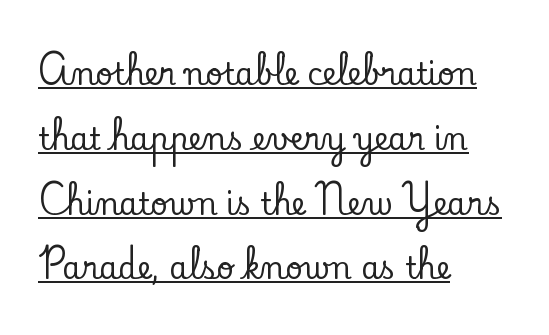
Vertical spacing — loose. Has an underline been added? It has. One-word summary of the alignment: left. The gaps between neighbouring characters are ordinary and unremarkable.
